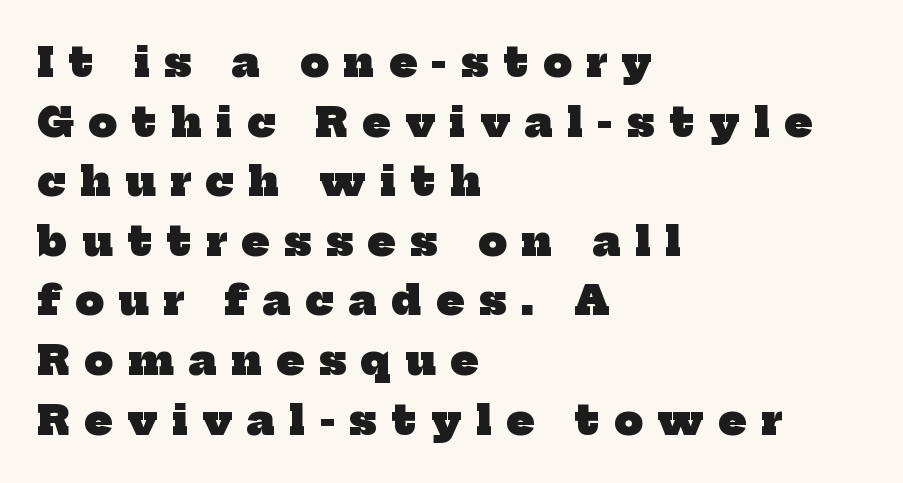
The image shows 40 px heavy serif type; set left-aligned, normal line spacing (1.49x), unusually wide letter spacing (+0.37 em), not underlined; low stroke contrast and a medium x-height.
